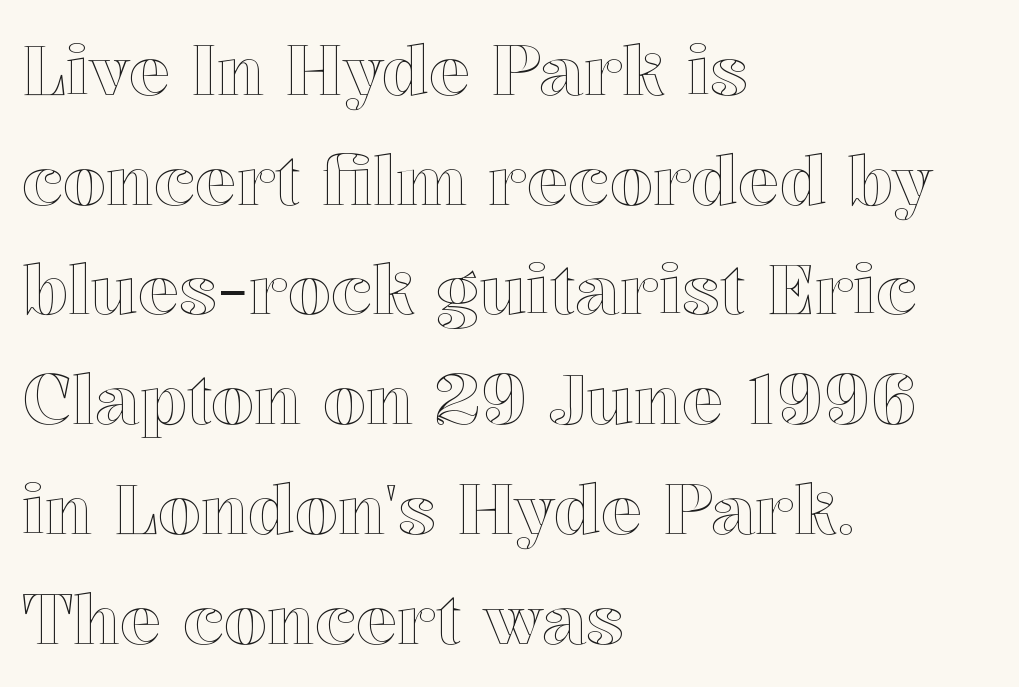
{"italic": "no", "width": "normal", "x_height": "medium", "monospaced": "no", "underline": "no", "align": "left", "line_spacing": "normal", "line_spacing_ratio": 1.59, "letter_spacing": "normal", "letter_spacing_em": 0.0, "glyph_px": 69}
